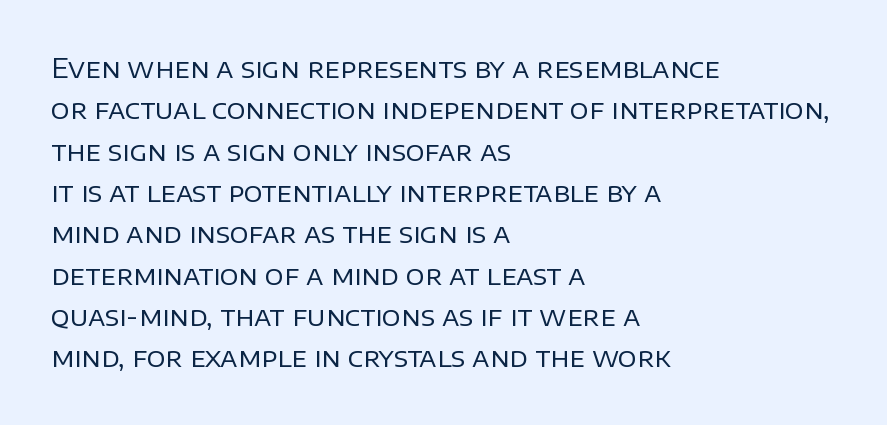
{"italic": "no", "bold": "no", "underline": "no", "align": "left", "line_spacing": "normal", "line_spacing_ratio": 1.59, "letter_spacing": "normal", "letter_spacing_em": 0.0, "glyph_px": 26}
